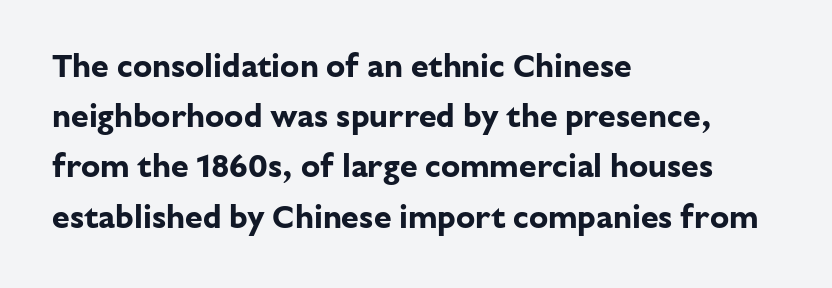
The image shows 32 px bold sans-serif type, upright; set left-aligned, normal line spacing (1.57x), normal letter spacing, not underlined; low stroke contrast and a medium x-height.
